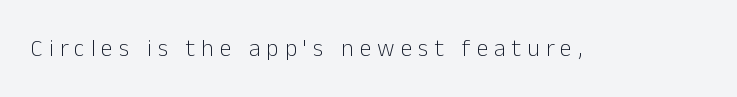
{"italic": "no", "bold": "no", "underline": "no", "letter_spacing": "wide", "letter_spacing_em": 0.25, "glyph_px": 24}
